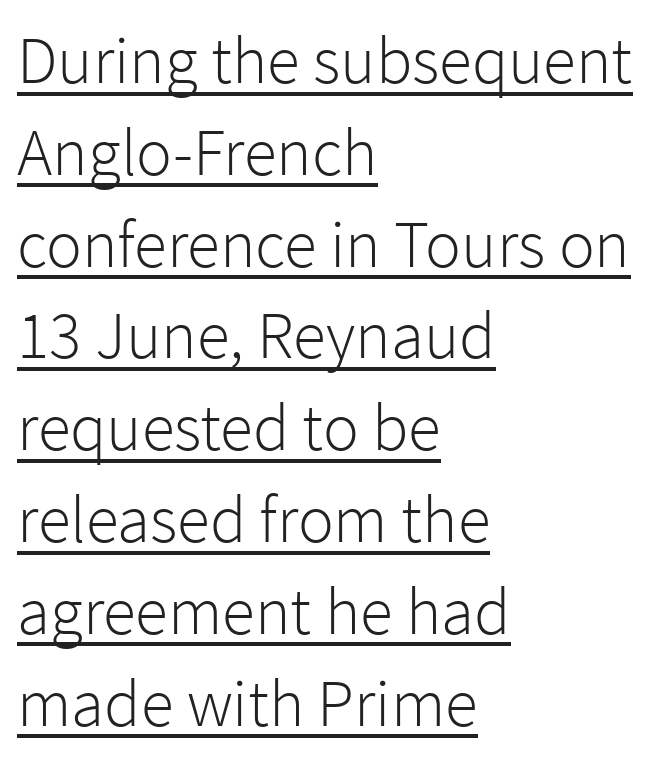
Q: Is the text bold? A: No.
Q: Is the text italic (slanted)? A: No, it is upright.
Q: Is the typeface a serif or a sans-serif typeface? A: Sans-serif.
Q: Is the text underlined? A: Yes.
Q: How is the paragraph aligned? A: Left-aligned.
Q: Is the spacing between letters normal or unusually wide? A: Normal.
Q: Is the spacing between lines tight, normal or loose? A: Normal.
Q: Width (condensed, normal, or wide)? A: Normal.
Q: Stroke contrast? A: Low.
Q: x-height? A: Medium.
Q: Monospaced? A: No.
